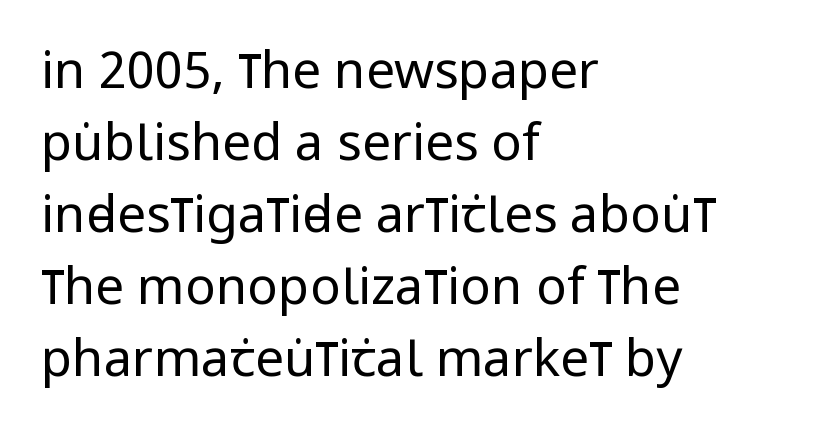
Rule under the text: the space is simply empty. The rag falls on the right side of this text block. A light-to-regular cut is what we see here. Honestly, the row spacing looks completely unremarkable.
